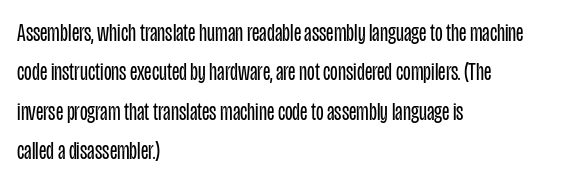
This block has exactly the height ordinary leading produces. Heft: none added — not bold. The face used here is rendered with its standard letterfit. Horizontally, the lines are justified to the leading edge only.
